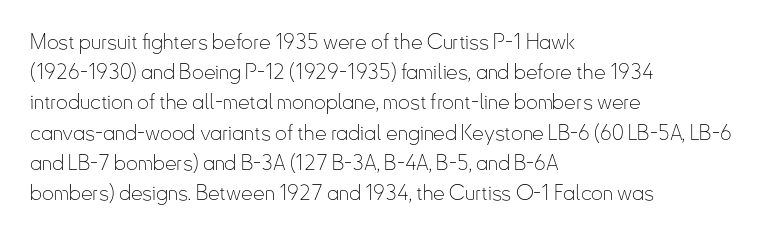
Q: Is the text bold? A: No.
Q: Is the text italic (slanted)? A: No, it is upright.
Q: Is the text underlined? A: No.
Q: How is the paragraph aligned? A: Left-aligned.
Q: Is the spacing between letters normal or unusually wide? A: Normal.
Q: Is the spacing between lines tight, normal or loose? A: Normal.
